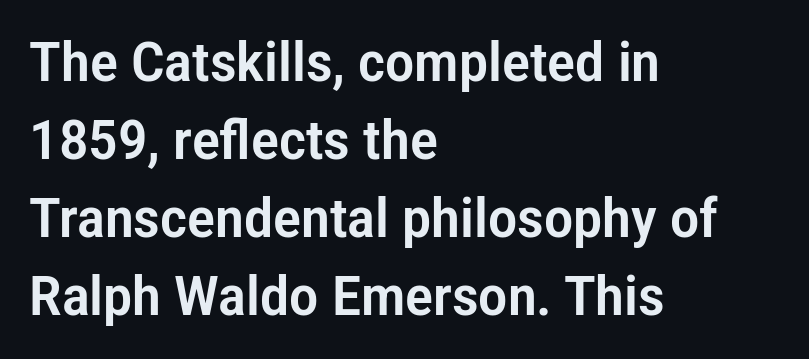
{"serif": "no", "italic": "no", "width": "condensed", "stroke_contrast": "low", "x_height": "medium", "monospaced": "no", "underline": "no", "align": "left", "line_spacing": "normal", "line_spacing_ratio": 1.42, "letter_spacing": "normal", "letter_spacing_em": 0.0, "glyph_px": 55}
